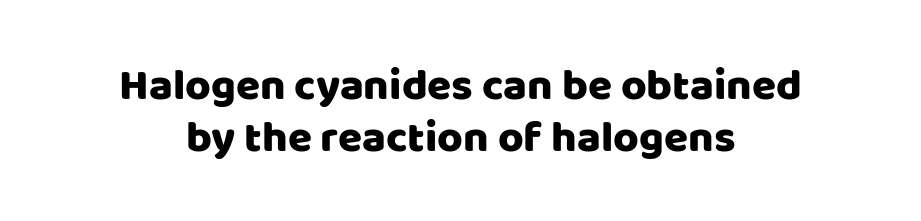
Looks like regular typesetting: each glyph gets only the width it needs. Check where the strokes stop: nothing finishes them off — pure sans. Compared with a flush-left layout, this one balances lines on the center instead. Ordinary non-slanted type is in use.
